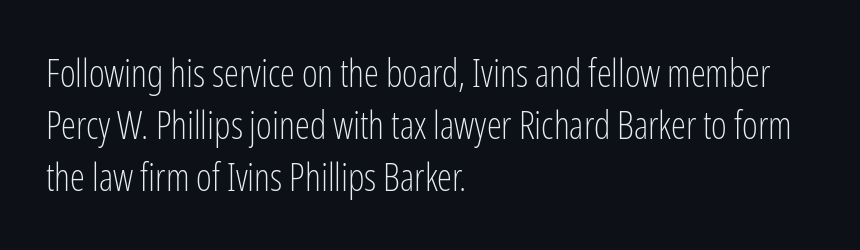
The image shows 38 px light, condensed sans-serif type, upright; set left-aligned, normal line spacing (1.37x), normal letter spacing, not underlined; low stroke contrast and a medium x-height.
